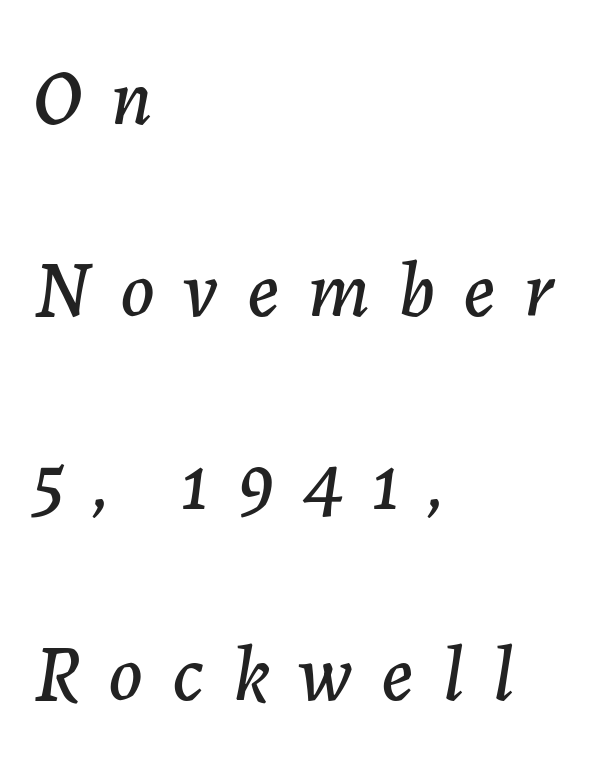
A bare baseline throughout the passage. Characters follow at a spacing far wider than the type designer built in. The letters are slanted; this is an italic face. Proportional: the letters do not fall into vertical columns. Casual observation: everything's shoved over to the left.
